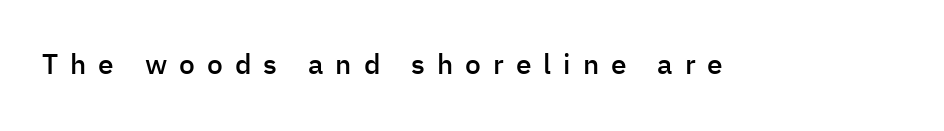
{"serif": "no", "italic": "no", "bold": "semi", "weight": "semibold", "width": "normal", "stroke_contrast": "low", "x_height": "medium", "monospaced": "no", "underline": "no", "letter_spacing": "wide", "letter_spacing_em": 0.43, "glyph_px": 28}
